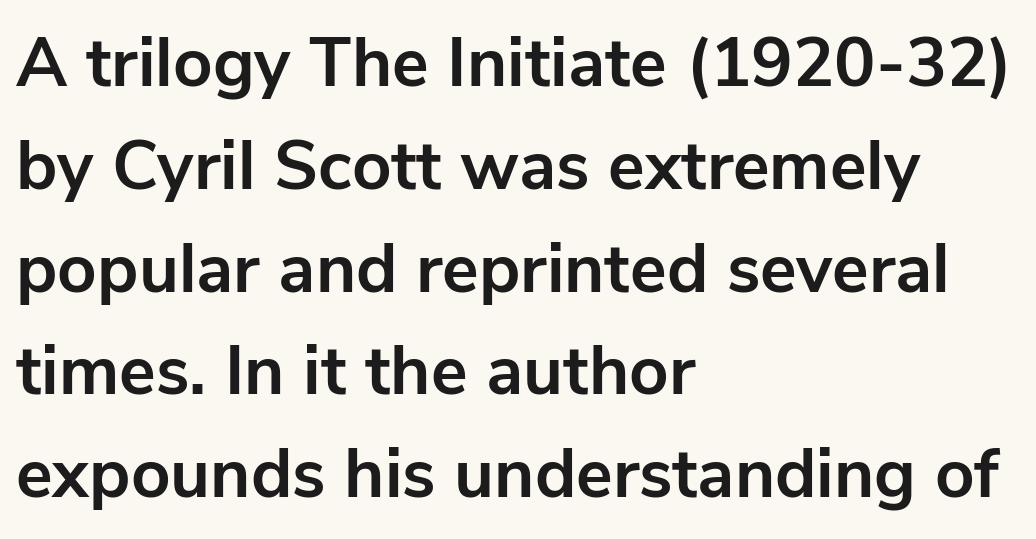
The image shows 69 px bold sans-serif type, upright; set left-aligned, normal line spacing (1.49x), normal letter spacing, not underlined; low stroke contrast and a medium x-height.
